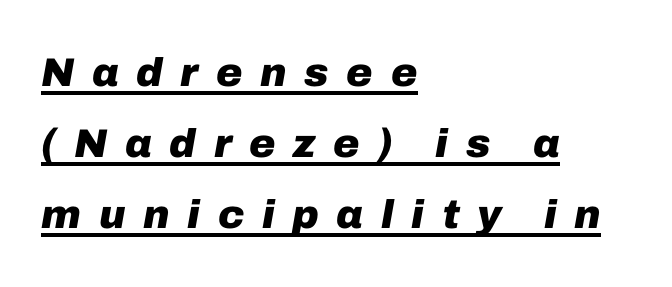
Q: Is the text bold? A: Yes.
Q: Is the text italic (slanted)? A: Yes, it leans right by about 10 degrees.
Q: Is the text underlined? A: Yes.
Q: How is the paragraph aligned? A: Left-aligned.
Q: Is the spacing between letters normal or unusually wide? A: Unusually wide.
Q: Width (condensed, normal, or wide)? A: Normal.
Q: Stroke contrast? A: Low.
Q: x-height? A: Medium.
Q: Monospaced? A: No.
